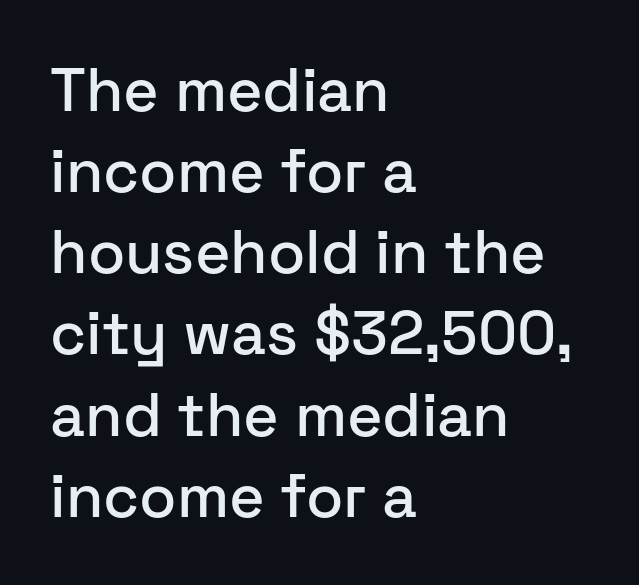
The image shows 61 px sans-serif type, upright; set left-aligned, normal line spacing (1.33x), normal letter spacing, not underlined; low stroke contrast and a medium x-height.
